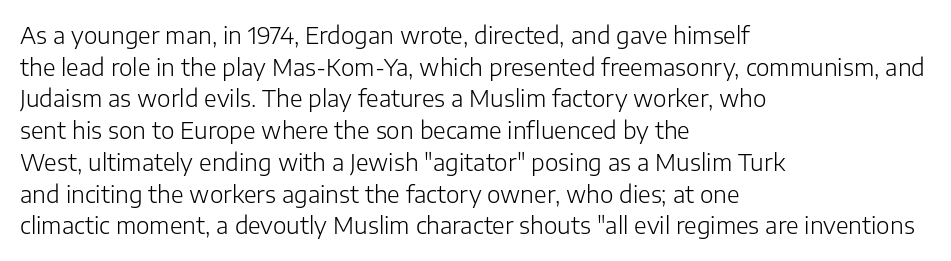
A roman cut, with each character standing at attention. Line spacing here is normal. The text block is weighted toward the left margin, trailing off unevenly rightward. Lines of text with bare space underneath. Nothing unusual about the tracking: characters are spaced as the font intends. A quiet, ordinary-to-light weight characterises the typeface.
